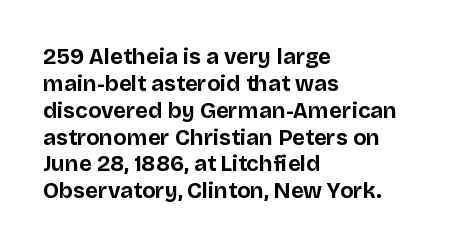
The image shows 22 px bold type, upright; set left-aligned, line spacing 1.22x, normal letter spacing, not underlined.
